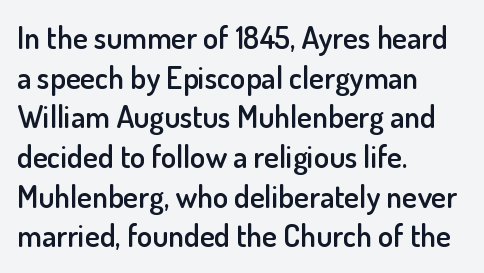
These lines stack with their left ends in a neat column. Glance below the letters and you will spot only blank space. Typesetter's note: demi weight, one step under bold. The passage shown is typed in a proportional face where columns would drift. Line spacing here is normal.
